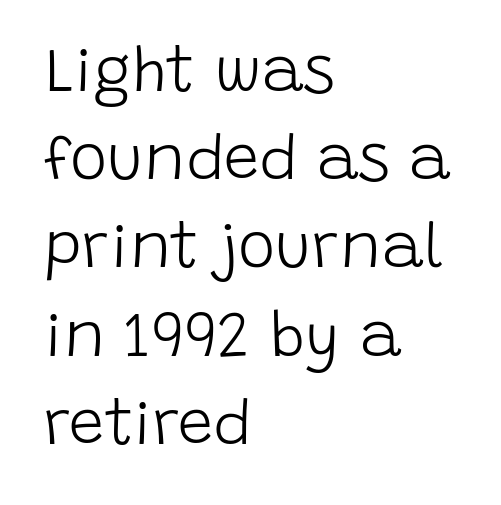
The horizontal fit of the characters is conventional and even. The characters are drawn with everyday or finer stroke widths. Rows of type keep a routine distance in the vertical direction. Left-aligned paragraph, ragged on the right.
